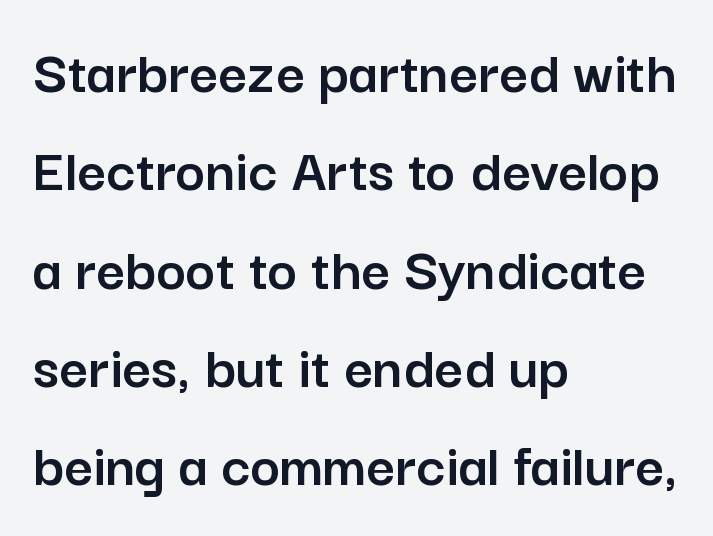
{"serif": "no", "italic": "no", "width": "normal", "stroke_contrast": "low", "x_height": "medium", "monospaced": "no", "underline": "no", "align": "left", "line_spacing": "normal", "line_spacing_ratio": 1.56, "letter_spacing": "normal", "letter_spacing_em": 0.0, "glyph_px": 63}
